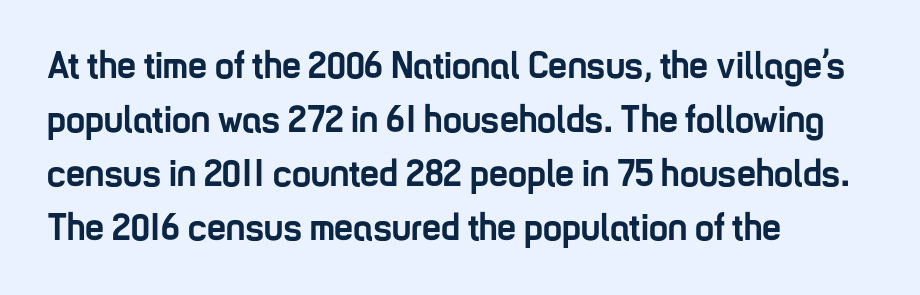
Q: Is the text bold? A: Yes.
Q: Is the text italic (slanted)? A: No, it is upright.
Q: Is the typeface a serif or a sans-serif typeface? A: Sans-serif.
Q: Is the text underlined? A: No.
Q: How is the paragraph aligned? A: Left-aligned.
Q: Is the spacing between letters normal or unusually wide? A: Normal.
Q: Is the spacing between lines tight, normal or loose? A: Normal.
Q: Width (condensed, normal, or wide)? A: Condensed.
Q: Stroke contrast? A: Low.
Q: x-height? A: Medium.
Q: Monospaced? A: No.
